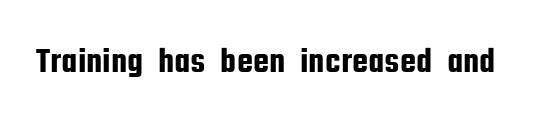
Q: Is the text italic (slanted)? A: No, it is upright.
Q: Is the typeface a serif or a sans-serif typeface? A: Sans-serif.
Q: Is the text underlined? A: No.
Q: Is the spacing between letters normal or unusually wide? A: Normal.
Q: Width (condensed, normal, or wide)? A: Condensed.
Q: Stroke contrast? A: Low.
Q: x-height? A: Medium.
Q: Monospaced? A: No.
